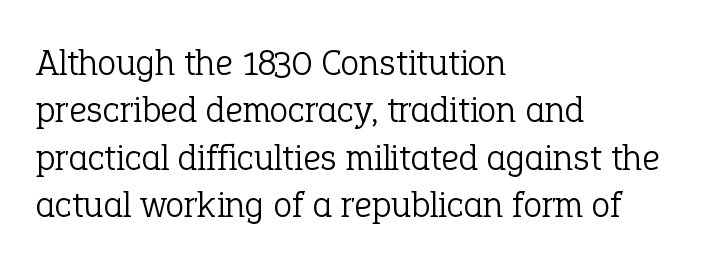
Standard letterfit; no display-style spreading of the glyphs. Underlining? Definitely not there. The letters advance in unequal steps, a hallmark of proportional type. The text block is weighted toward the left margin, trailing off unevenly rightward.
